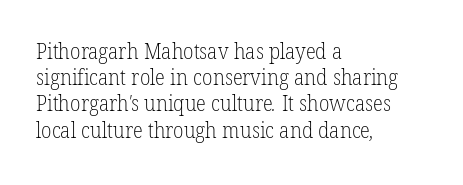
Weight: regular or lighter. One-word summary of the alignment: left. In terms of leading, this rendering sits right in the middle. The horizontal fit of the characters is conventional and even.
